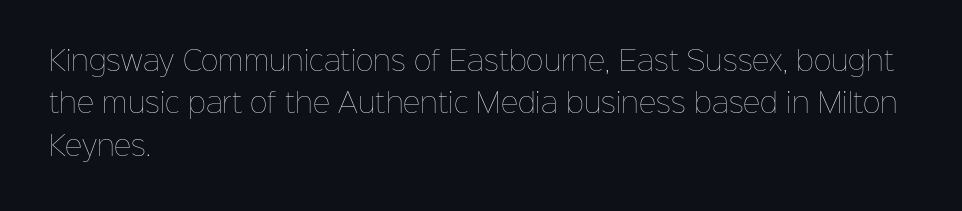
The image shows 27 px text type, upright; set left-aligned, normal line spacing (1.57x), normal letter spacing, not underlined.
